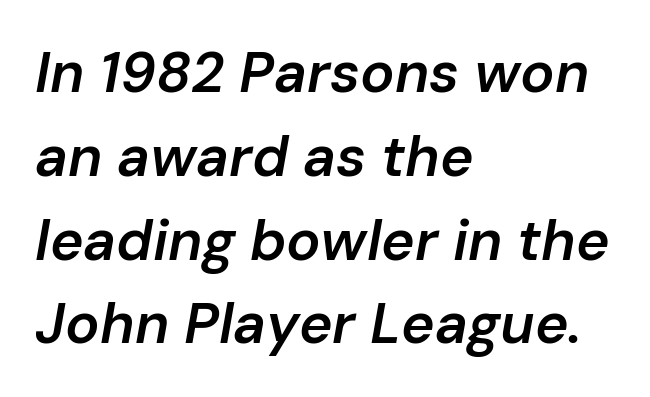
{"italic": "yes", "lean": "right", "slant_degrees": 10, "bold": "semi", "weight": "semibold", "width": "normal", "stroke_contrast": "low", "x_height": "medium", "monospaced": "no", "underline": "no", "align": "left", "line_spacing": "normal", "line_spacing_ratio": 1.47, "letter_spacing": "normal", "letter_spacing_em": 0.0, "glyph_px": 57}
